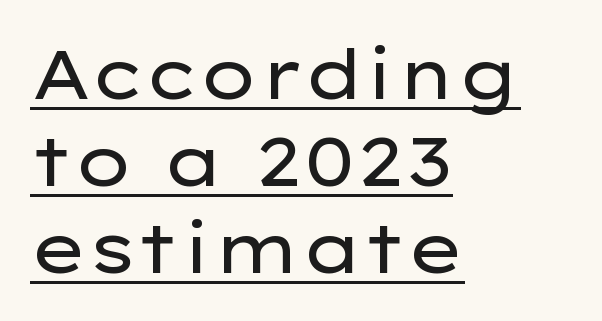
Q: Is the text bold? A: No.
Q: Is the text italic (slanted)? A: No, it is upright.
Q: Is the typeface a serif or a sans-serif typeface? A: Sans-serif.
Q: Is the text underlined? A: Yes.
Q: How is the paragraph aligned? A: Left-aligned.
Q: Is the spacing between letters normal or unusually wide? A: Normal.
Q: Is the spacing between lines tight, normal or loose? A: Normal.
Q: Width (condensed, normal, or wide)? A: Wide.
Q: Stroke contrast? A: Low.
Q: x-height? A: Medium.
Q: Monospaced? A: No.
